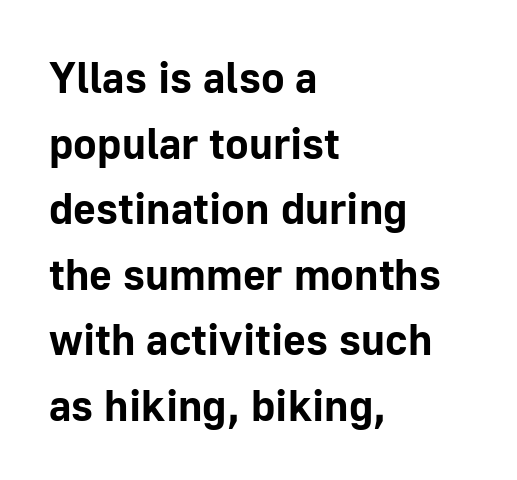
Q: Is the text bold? A: Yes.
Q: Is the text italic (slanted)? A: No, it is upright.
Q: Is the typeface a serif or a sans-serif typeface? A: Sans-serif.
Q: Is the text underlined? A: No.
Q: How is the paragraph aligned? A: Left-aligned.
Q: Is the spacing between letters normal or unusually wide? A: Normal.
Q: Is the spacing between lines tight, normal or loose? A: Normal.
Q: Width (condensed, normal, or wide)? A: Normal.
Q: Stroke contrast? A: Low.
Q: x-height? A: Medium.
Q: Monospaced? A: No.
